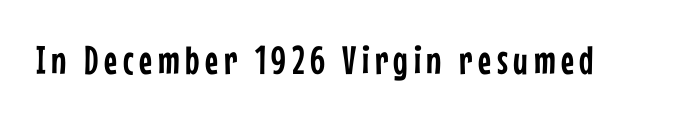
Q: Is the text italic (slanted)? A: No, it is upright.
Q: Is the typeface a serif or a sans-serif typeface? A: Sans-serif.
Q: Is the text underlined? A: No.
Q: Width (condensed, normal, or wide)? A: Condensed.
Q: Stroke contrast? A: Low.
Q: x-height? A: Medium.
Q: Monospaced? A: No.
